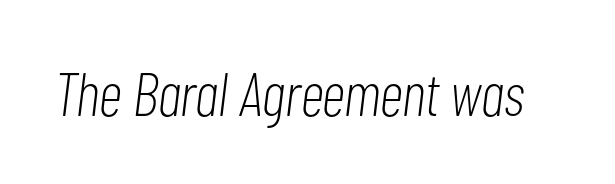
{"italic": "yes", "lean": "right", "slant_degrees": 7, "bold": "no", "weight": "light", "width": "condensed", "stroke_contrast": "low", "x_height": "medium", "monospaced": "no", "underline": "no", "letter_spacing": "normal", "letter_spacing_em": 0.0, "glyph_px": 61}
